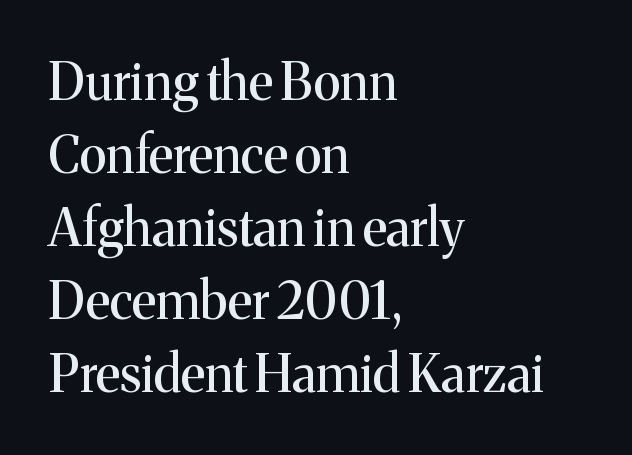
{"serif": "yes", "italic": "no", "width": "normal", "stroke_contrast": "medium", "x_height": "medium", "monospaced": "no", "underline": "no", "align": "left", "line_spacing": "normal", "line_spacing_ratio": 1.43, "letter_spacing": "normal", "letter_spacing_em": 0.0, "glyph_px": 51}
